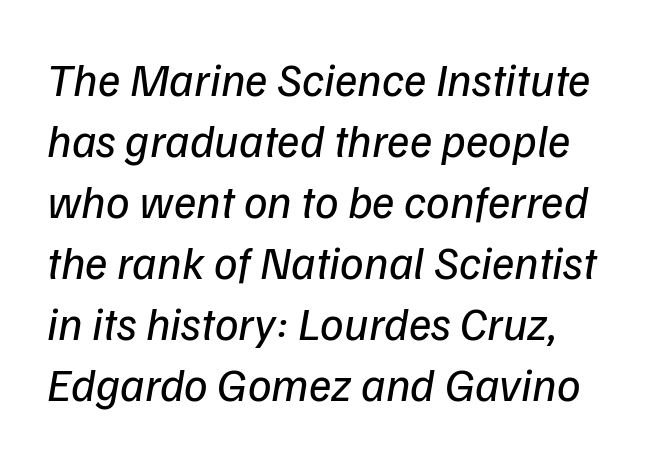
Q: Is the text bold? A: No.
Q: Is the typeface a serif or a sans-serif typeface? A: Sans-serif.
Q: Is the text underlined? A: No.
Q: Is the spacing between letters normal or unusually wide? A: Normal.
Q: Is the spacing between lines tight, normal or loose? A: Normal.
Q: Width (condensed, normal, or wide)? A: Normal.
Q: Stroke contrast? A: Low.
Q: x-height? A: Medium.
Q: Monospaced? A: No.
